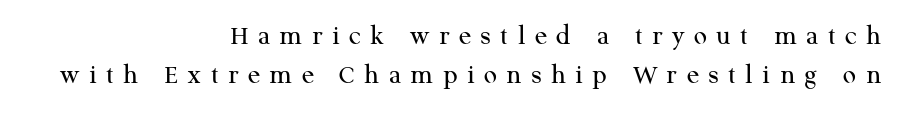
Are there feet on the stems? There are — it's a serif. Honestly, there is no underline to notice here at all. The rows are spaced the way most documents space them. Weight: not bold — regular or lighter. These lines stack with their right ends in a neat column. No italicization has been applied; the sample stays upright.
